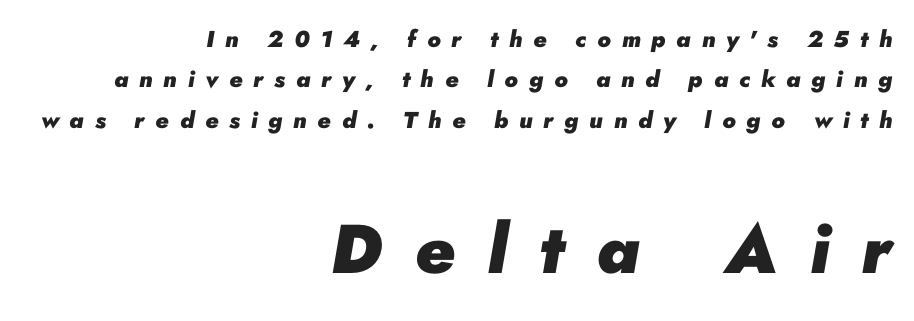
{"italic": "yes", "lean": "right", "slant_degrees": 10, "bold": "yes", "weight": "heavy", "width": "normal", "stroke_contrast": "low", "x_height": "small", "monospaced": "no", "underline": "no", "align": "right", "line_spacing_ratio": 1.76, "letter_spacing": "wide", "letter_spacing_em": 0.47, "larger_block": "second", "size_ratio": 3.0, "glyph_px": 69}
